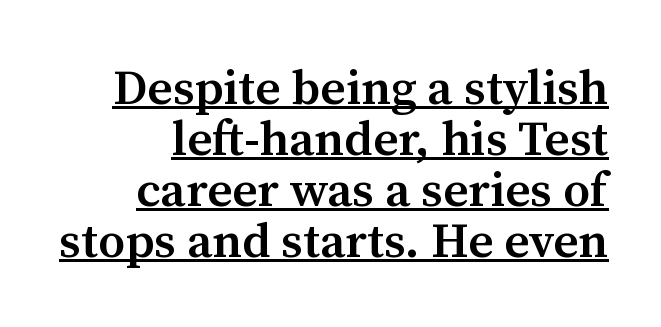
Inter-character spacing is left at the font's built-in metrics. Beneath each row of characters lies a ruled line. A bit beefed up — I'd call it semibold rather than bold. Tightly led — the rows are bunched. Type style note: has serifs.
